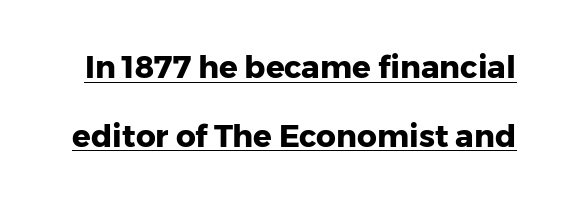
Q: Is the text bold? A: Yes.
Q: Is the text italic (slanted)? A: No, it is upright.
Q: Is the typeface a serif or a sans-serif typeface? A: Sans-serif.
Q: Is the text underlined? A: Yes.
Q: Is the spacing between letters normal or unusually wide? A: Normal.
Q: Is the spacing between lines tight, normal or loose? A: Loose.
Q: Width (condensed, normal, or wide)? A: Normal.
Q: Stroke contrast? A: Low.
Q: x-height? A: Medium.
Q: Monospaced? A: No.
